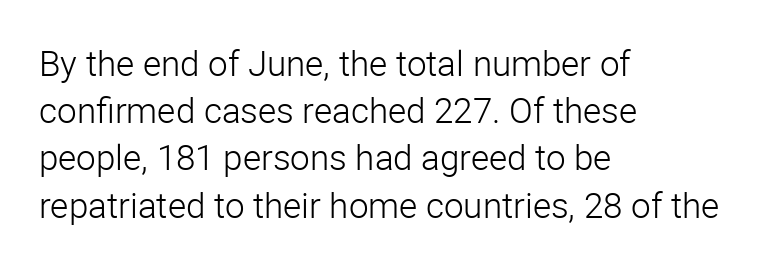
The image shows 35 px light sans-serif type, upright; set left-aligned, normal line spacing (1.35x), normal letter spacing, not underlined; low stroke contrast and a medium x-height.
